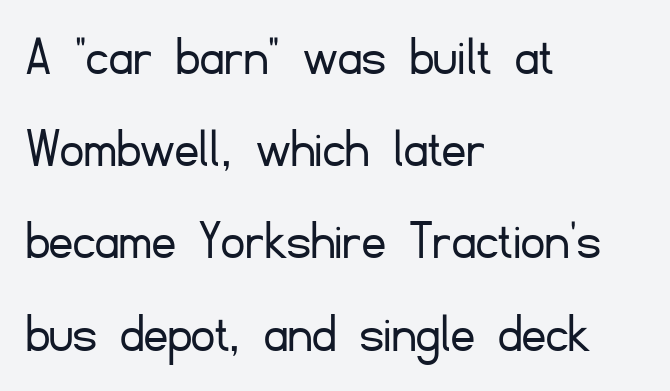
Character widths vary here, with narrow letters taking less room than wide ones. These lines stack with their left ends in a neat column. Is this a sans? Yes — the strokes have no serifs. A typesetter would mark this as roman, not italic.
